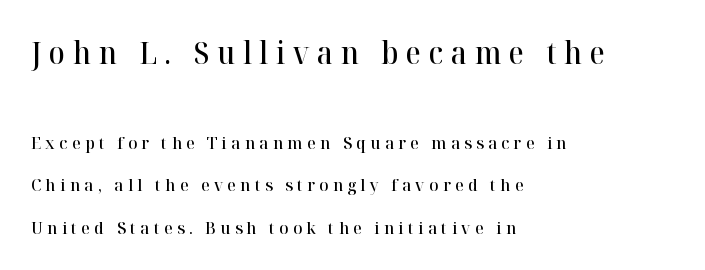
Q: Is the text bold? A: Semi-bold.
Q: Is the text italic (slanted)? A: No, it is upright.
Q: Is the typeface a serif or a sans-serif typeface? A: Serif.
Q: Is the text underlined? A: No.
Q: How is the paragraph aligned? A: Left-aligned.
Q: Is the spacing between letters normal or unusually wide? A: Unusually wide.
Q: Is the spacing between lines tight, normal or loose? A: Loose.
Q: Which block of text is set in a larger size, the first (top) or the second (bottom)? A: The first (top) one.
Q: Width (condensed, normal, or wide)? A: Normal.
Q: Stroke contrast? A: High.
Q: x-height? A: Medium.
Q: Monospaced? A: No.
